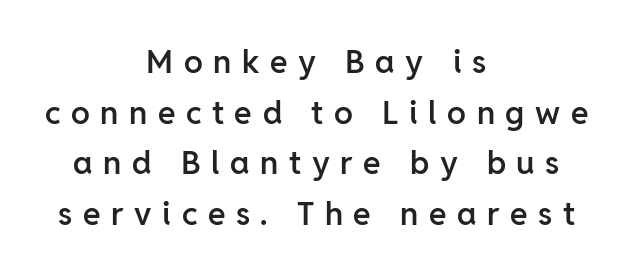
A bare baseline throughout the passage. Proportional: the letters do not fall into vertical columns. Serifs: no, the terminals of the letterforms are clean. The typography opts for an upright posture over an oblique one. Display-style spreading of the glyphs; the letterfit is very open.
